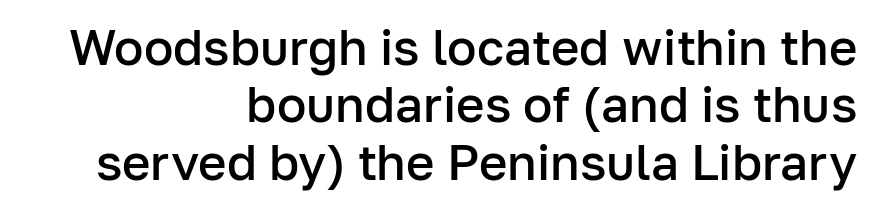
Q: Is the text bold? A: Semi-bold.
Q: Is the text italic (slanted)? A: No, it is upright.
Q: Is the typeface a serif or a sans-serif typeface? A: Sans-serif.
Q: Is the text underlined? A: No.
Q: How is the paragraph aligned? A: Right-aligned.
Q: Is the spacing between letters normal or unusually wide? A: Normal.
Q: Width (condensed, normal, or wide)? A: Normal.
Q: Stroke contrast? A: Low.
Q: x-height? A: Medium.
Q: Monospaced? A: No.
